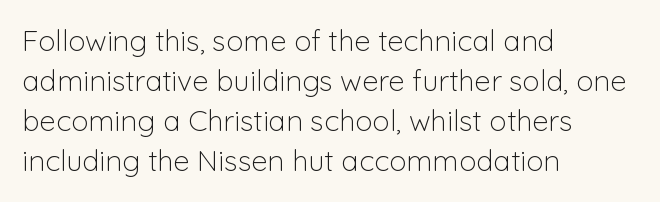
These lines stack with their left ends in a neat column. This is not heavy type; no bold has been used. Quick note: interline space is typical. The axis of the letterforms is exactly vertical. This sample has the flowing, uneven cadence of proportional lettering.
